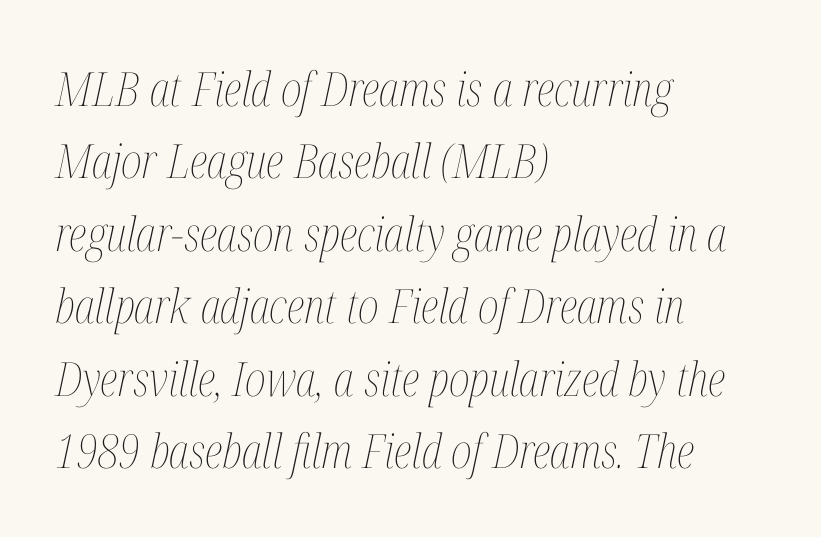
The image shows 47 px thin, condensed type, italic (leaning right); set left-aligned, normal line spacing (1.54x), normal letter spacing, not underlined; medium stroke contrast and a medium x-height.
